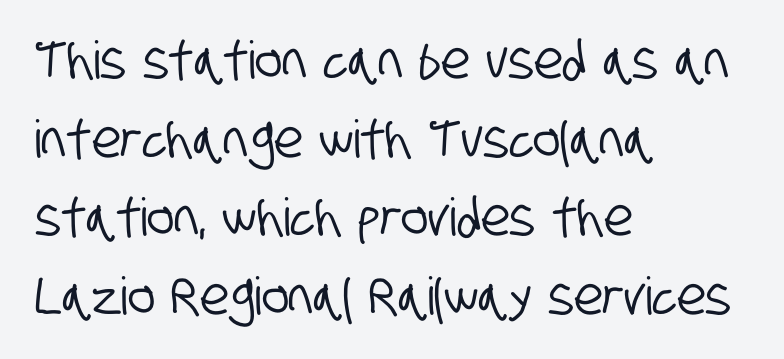
Classification — sans serif. Here the designer chose a conventional face with non-uniform glyph widths. Words float on clear page, feet unadorned. A classic flush-left, rag-right setting is used for this passage. Between one letter and the next there's only the usual sliver of space.
